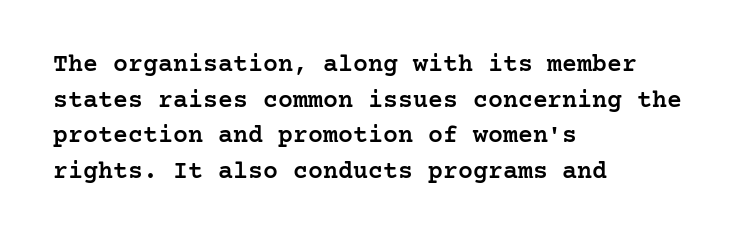
The image shows 25 px text type, upright; set left-aligned, normal line spacing (1.43x), normal letter spacing, not underlined.
